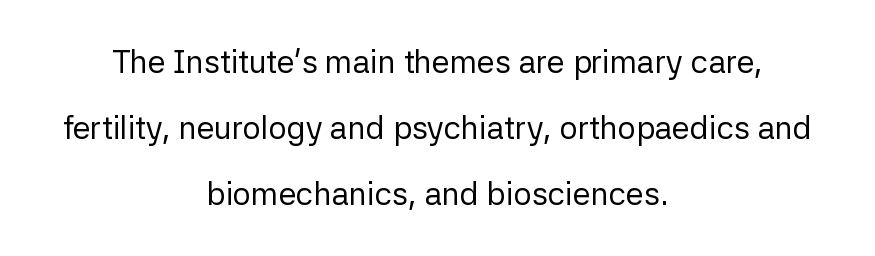
The image shows 32 px regular-weight sans-serif type, upright; set centered, loose line spacing (2.07x), normal letter spacing, not underlined; low stroke contrast and a medium x-height.
